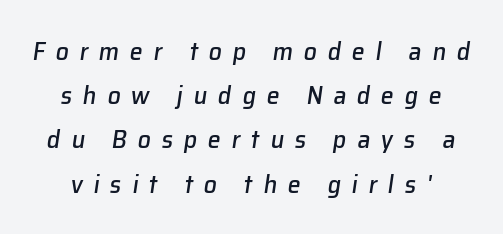
{"italic": "yes", "lean": "right", "slant_degrees": 8, "underline": "no", "line_spacing": "normal", "line_spacing_ratio": 1.7, "letter_spacing": "wide", "letter_spacing_em": 0.41, "glyph_px": 26}
